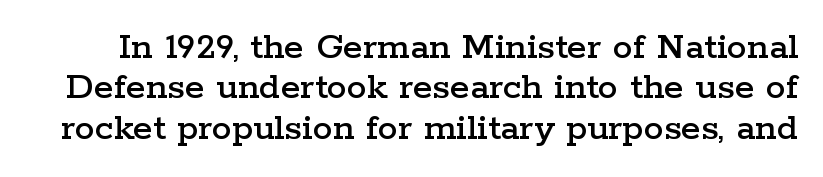
Characters remain perfectly vertical along every line. The type family on display is of the serif kind. The letters advance in unequal steps, a hallmark of proportional type. Type without underlining. The block of text is dense from top to bottom, with scant space between rows.
